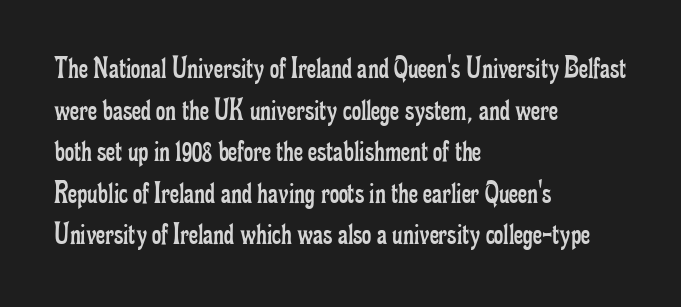
The image shows 32 px regular-weight, condensed serif type, upright; set left-aligned, normal line spacing (1.3x), normal letter spacing, not underlined; low stroke contrast and a small x-height.
